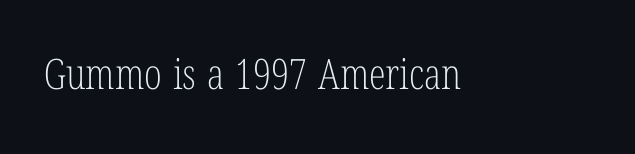
{"serif": "yes", "italic": "no", "bold": "no", "weight": "light", "width": "condensed", "stroke_contrast": "low", "x_height": "medium", "monospaced": "no", "underline": "no", "letter_spacing": "normal", "letter_spacing_em": 0.0, "glyph_px": 42}
